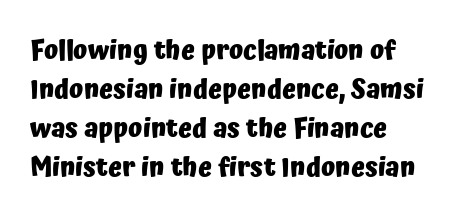
{"italic": "no", "bold": "yes", "underline": "no", "align": "left", "line_spacing": "normal", "line_spacing_ratio": 1.5, "letter_spacing": "normal", "letter_spacing_em": 0.0, "glyph_px": 26}
